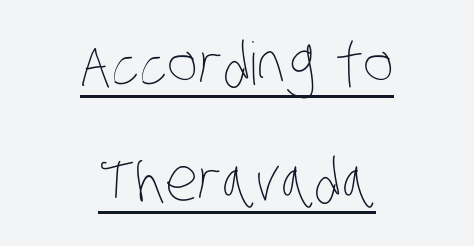
The image shows 59 px thin, condensed type; set centered, loose line spacing (1.96x), normal letter spacing, underlined; low stroke contrast and a large x-height.
